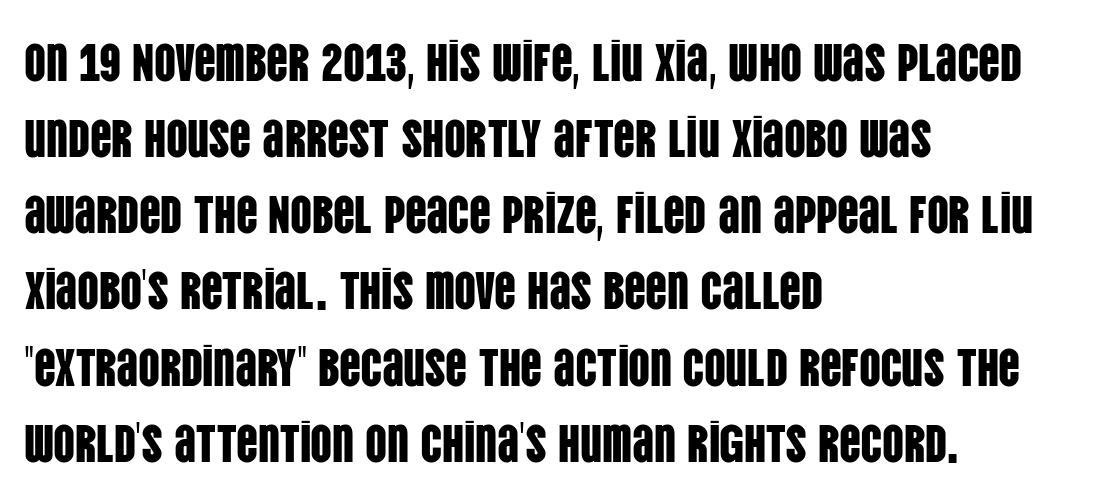
The specimen omits any rule beneath the text block's lines. Think of a printed novel: that variable character pitch is what you see here. Notice how descenders clear the ascenders below comfortably — that's standard leading. Glyph-to-glyph distance matches everyday printed text.
